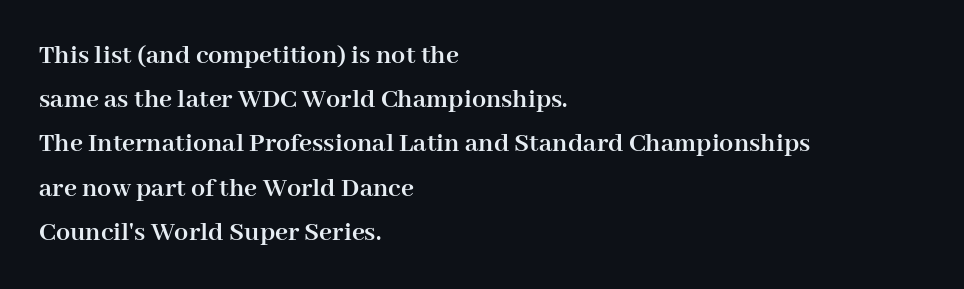
A typesetter would call this proportional, since set widths differ per character. Honestly, there is no underline to notice here at all. Regarding serifs, this sample has them. The typesetting leans heavy: a genuine bold. Alignment: flush left. The passage shown has conventional tracking throughout.
